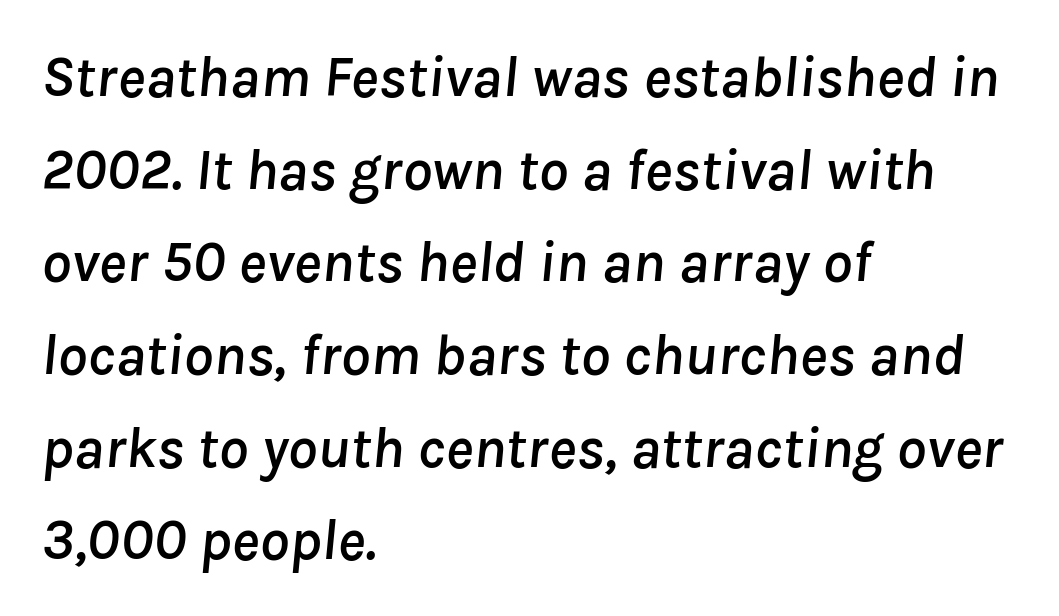
Each row of text sits above clean, open space. Note the varied advance widths — an 'i' is clearly narrower than an 'm'. The designer left line spacing at the default. Caption: standard tracking, unaltered.
